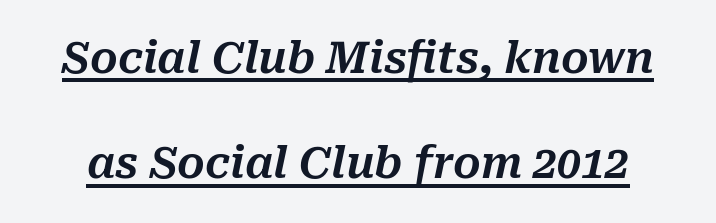
{"italic": "yes", "lean": "right", "slant_degrees": 10, "width": "normal", "stroke_contrast": "medium", "x_height": "medium", "monospaced": "no", "underline": "yes", "line_spacing": "loose", "line_spacing_ratio": 2.45, "letter_spacing": "normal", "letter_spacing_em": 0.0, "glyph_px": 43}
